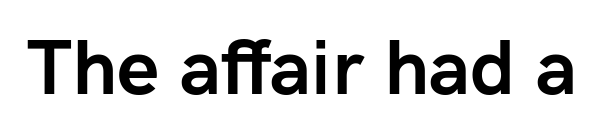
Font category for this specimen: sans-serif. In terms of weight, the rendering is a true, heavy bold. Default kerning and tracking; the words read as compact shapes. The zone under the glyphs is completely vacant. These lines are rendered in a variable-pitch font. Posture: vertical.
